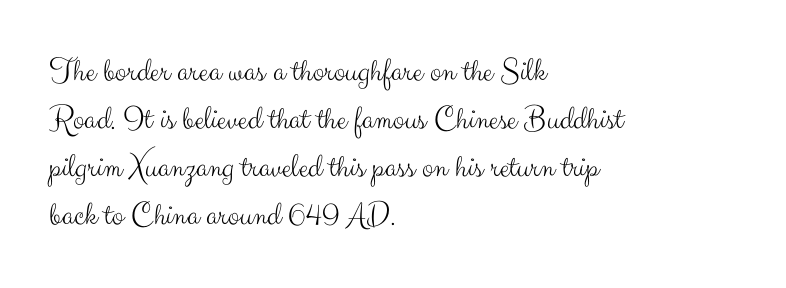
The image shows 34 px light sans-serif type; set left-aligned, normal line spacing (1.41x), normal letter spacing, not underlined; medium stroke contrast and a small x-height.
